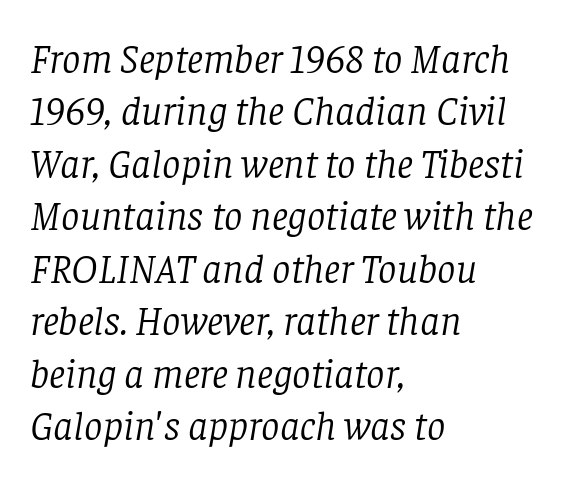
Q: Is the text bold? A: No.
Q: Is the text italic (slanted)? A: Yes, it leans right by about 8 degrees.
Q: Is the typeface a serif or a sans-serif typeface? A: Serif.
Q: Is the text underlined? A: No.
Q: How is the paragraph aligned? A: Left-aligned.
Q: Is the spacing between letters normal or unusually wide? A: Normal.
Q: Is the spacing between lines tight, normal or loose? A: Normal.
Q: Width (condensed, normal, or wide)? A: Normal.
Q: Stroke contrast? A: Low.
Q: x-height? A: Large.
Q: Monospaced? A: No.
